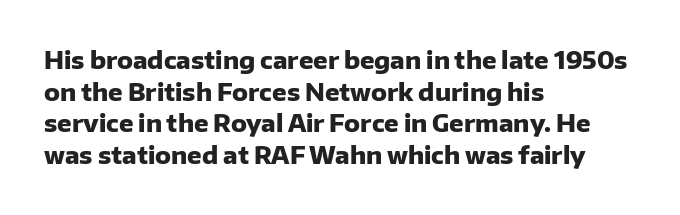
Q: Is the text bold? A: Yes.
Q: Is the text italic (slanted)? A: No, it is upright.
Q: Is the text underlined? A: No.
Q: How is the paragraph aligned? A: Left-aligned.
Q: Is the spacing between letters normal or unusually wide? A: Normal.
Q: Is the spacing between lines tight, normal or loose? A: Normal.
